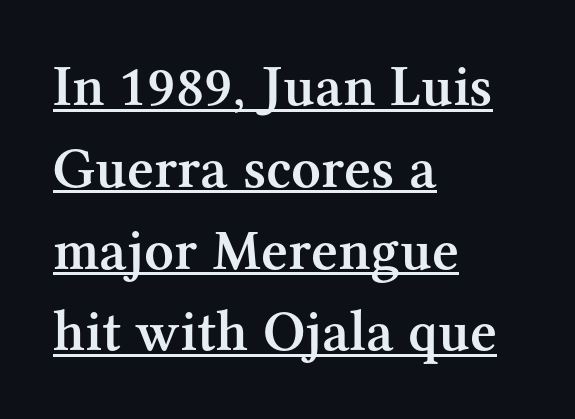
Q: Is the text bold? A: Semi-bold.
Q: Is the text italic (slanted)? A: No, it is upright.
Q: Is the typeface a serif or a sans-serif typeface? A: Serif.
Q: Is the text underlined? A: Yes.
Q: How is the paragraph aligned? A: Left-aligned.
Q: Is the spacing between letters normal or unusually wide? A: Normal.
Q: Is the spacing between lines tight, normal or loose? A: Normal.
Q: Width (condensed, normal, or wide)? A: Normal.
Q: Stroke contrast? A: Medium.
Q: x-height? A: Medium.
Q: Monospaced? A: No.
